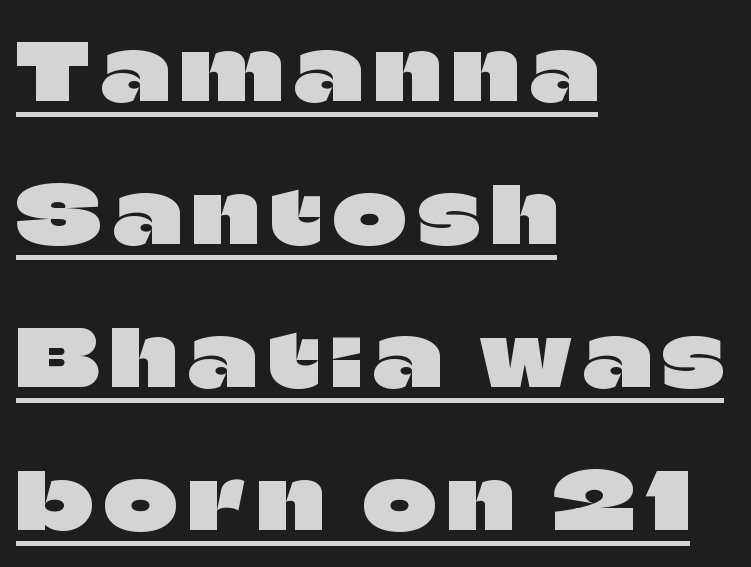
Q: Is the text italic (slanted)? A: No, it is upright.
Q: Is the typeface a serif or a sans-serif typeface? A: Sans-serif.
Q: Is the text underlined? A: Yes.
Q: How is the paragraph aligned? A: Left-aligned.
Q: Width (condensed, normal, or wide)? A: Normal.
Q: Stroke contrast? A: Low.
Q: x-height? A: Large.
Q: Monospaced? A: No.
